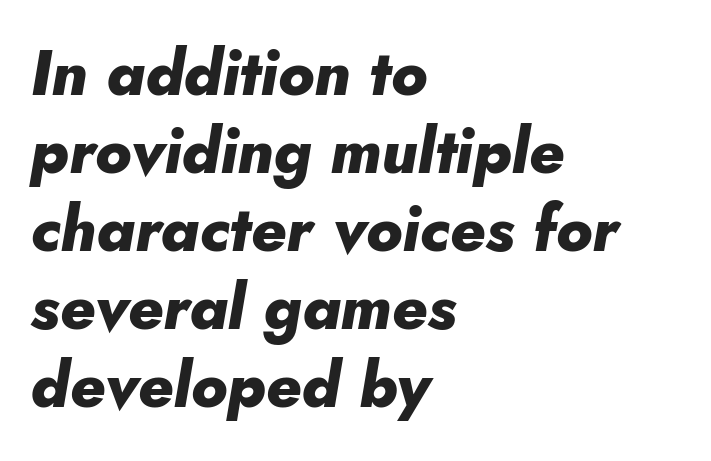
The image shows 63 px heavy type, italic (leaning right); set left-aligned, line spacing 1.24x, normal letter spacing, not underlined; low stroke contrast and a small x-height.
